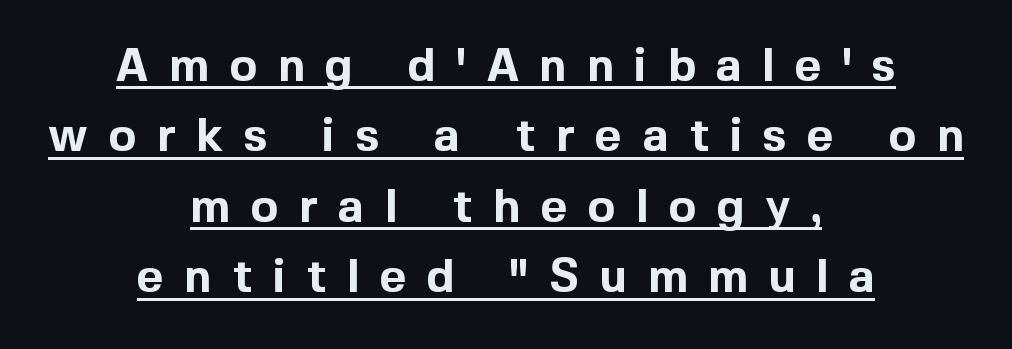
{"serif": "no", "italic": "no", "bold": "yes", "weight": "bold", "width": "normal", "x_height": "medium", "monospaced": "no", "underline": "yes", "align": "center", "line_spacing": "normal", "line_spacing_ratio": 1.53, "letter_spacing": "wide", "letter_spacing_em": 0.45, "glyph_px": 46}
